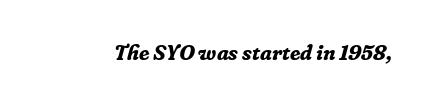
Q: Is the text bold? A: Yes.
Q: Is the text italic (slanted)? A: Yes, it leans right by about 16 degrees.
Q: Is the text underlined? A: No.
Q: Is the spacing between letters normal or unusually wide? A: Normal.
